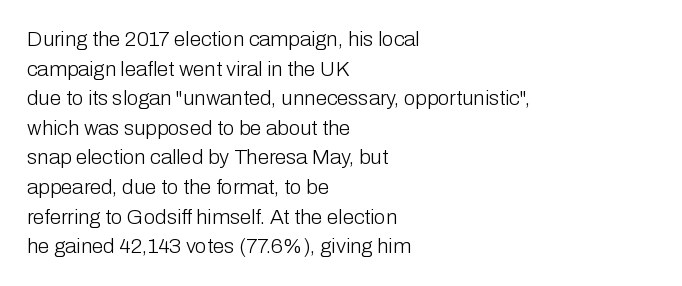
The image shows 21 px text type, upright; set left-aligned, normal line spacing (1.41x), normal letter spacing, not underlined.
